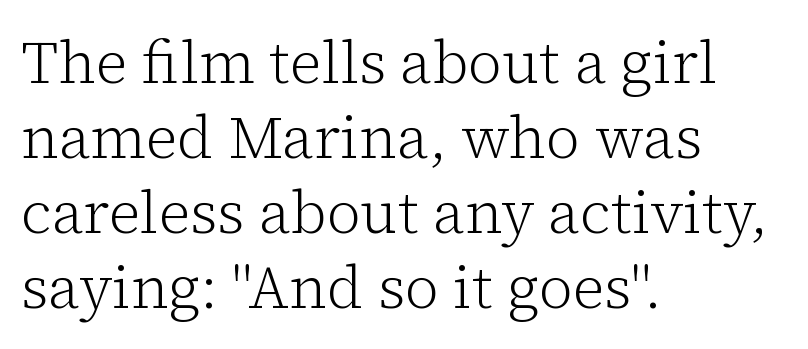
Q: Is the text bold? A: No.
Q: Is the text italic (slanted)? A: No, it is upright.
Q: Is the typeface a serif or a sans-serif typeface? A: Serif.
Q: Is the text underlined? A: No.
Q: How is the paragraph aligned? A: Left-aligned.
Q: Is the spacing between letters normal or unusually wide? A: Normal.
Q: Is the spacing between lines tight, normal or loose? A: Normal.
Q: Width (condensed, normal, or wide)? A: Normal.
Q: Stroke contrast? A: Low.
Q: x-height? A: Medium.
Q: Monospaced? A: No.
